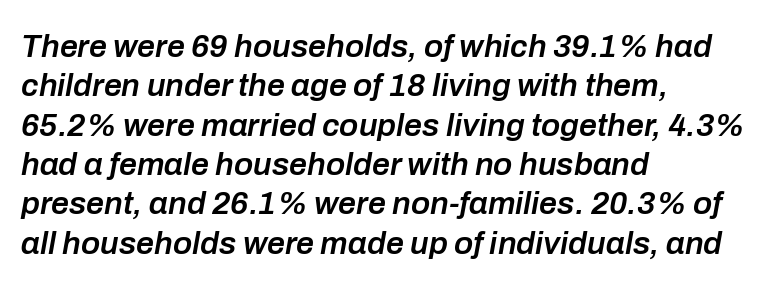
The face used here is proportionally spaced, like ordinary book or web type. Here the glyphs are tracked normally, forming tight word shapes. Its strokes are somewhat broadened, the hallmark of semibold type. The compositor pushed each line to the left boundary. The foot of each line stays bare and open.
